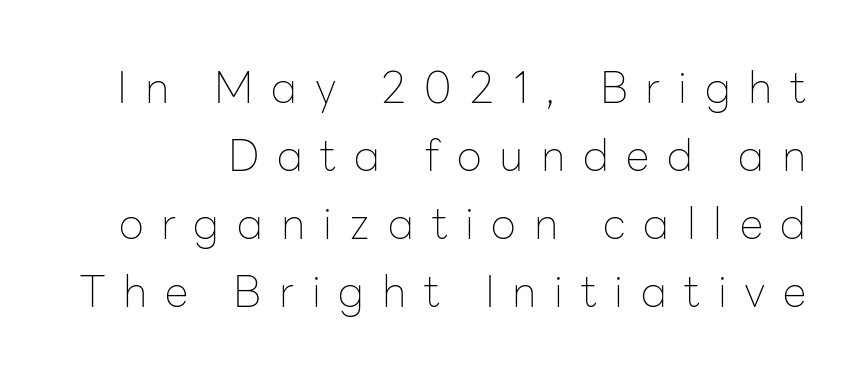
{"serif": "no", "italic": "no", "bold": "no", "weight": "thin", "width": "normal", "stroke_contrast": "low", "x_height": "medium", "monospaced": "no", "underline": "no", "line_spacing": "normal", "line_spacing_ratio": 1.58, "letter_spacing": "wide", "letter_spacing_em": 0.41, "glyph_px": 43}
